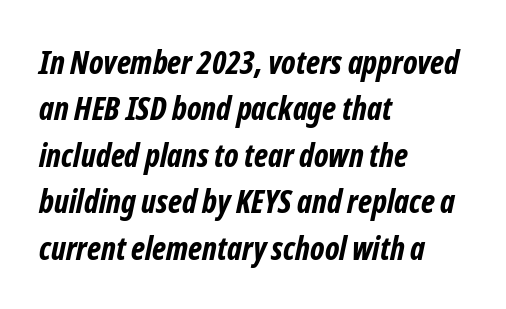
Do the characters align in a grid? No, the font is proportional. Regular leading. The space beneath each line is pristine and unruled. Horizontal alignment here is leftward, the default for most running prose. Letter spacing: default.
